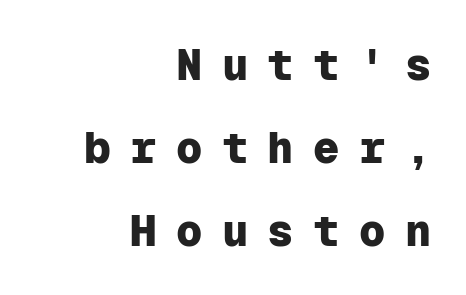
This is the regular roman posture of the typeface. You could only call the tracking loose — the letters float apart. The text was rendered using a sans face with plain stroke endings. Stroke thickness is high; the sample reads as a true bold. This rendering uses right alignment, leaving the left contour irregular. Do the characters align in a grid? Yes, the font is monospaced.
